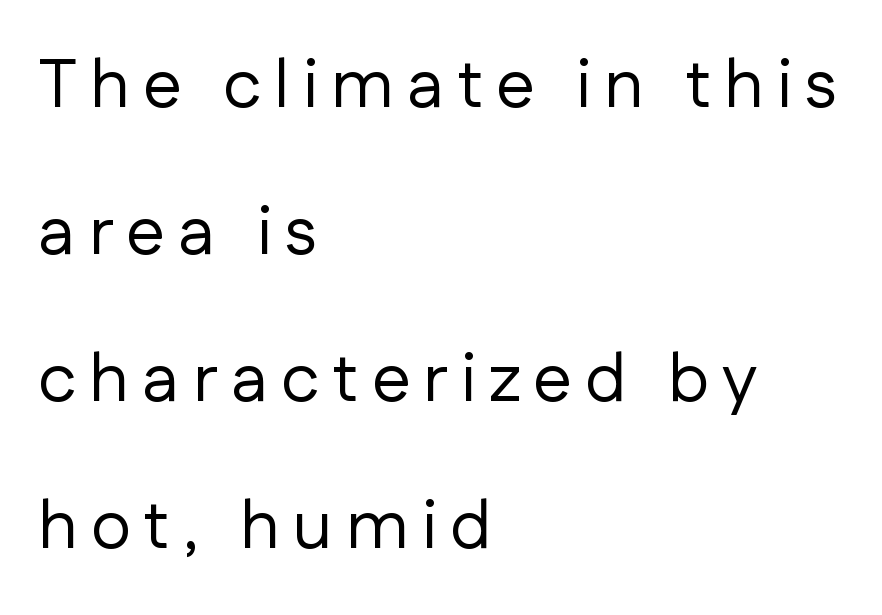
The image shows 69 px regular-weight sans-serif type, upright; set left-aligned, loose line spacing (2.13x), not underlined; low stroke contrast and a medium x-height.
